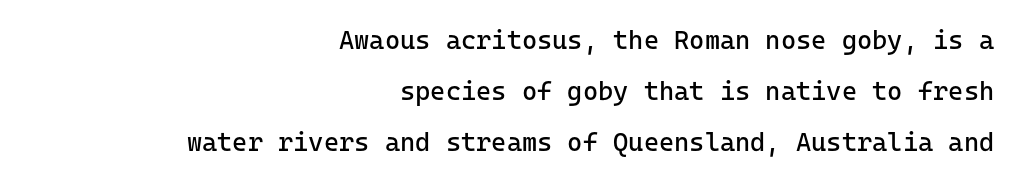
{"italic": "no", "bold": "no", "underline": "no", "align": "right", "line_spacing": "loose", "line_spacing_ratio": 1.96, "letter_spacing": "normal", "letter_spacing_em": 0.0, "glyph_px": 26}
